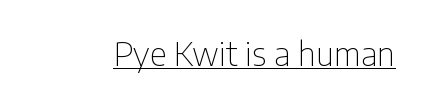
The passage shown is underscored from start to finish. Standard letterfit; no display-style spreading of the glyphs. Characters remain perfectly vertical along every line. The face used here is a sans, in the tradition of grotesques and geometrics.
